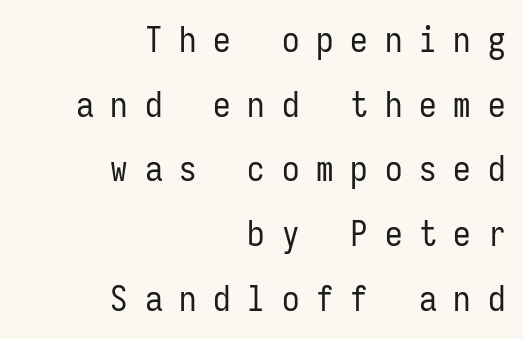
The image shows 35 px regular-weight, condensed sans-serif type, upright, monospaced; set right-aligned, line spacing 1.85x, unusually wide letter spacing (+0.48 em), not underlined; low stroke contrast and a medium x-height.
